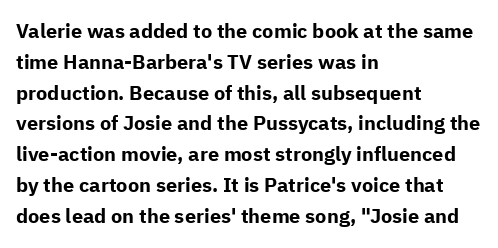
{"italic": "no", "bold": "yes", "underline": "no", "align": "left", "line_spacing": "normal", "line_spacing_ratio": 1.54, "letter_spacing": "normal", "letter_spacing_em": 0.0, "glyph_px": 20}
